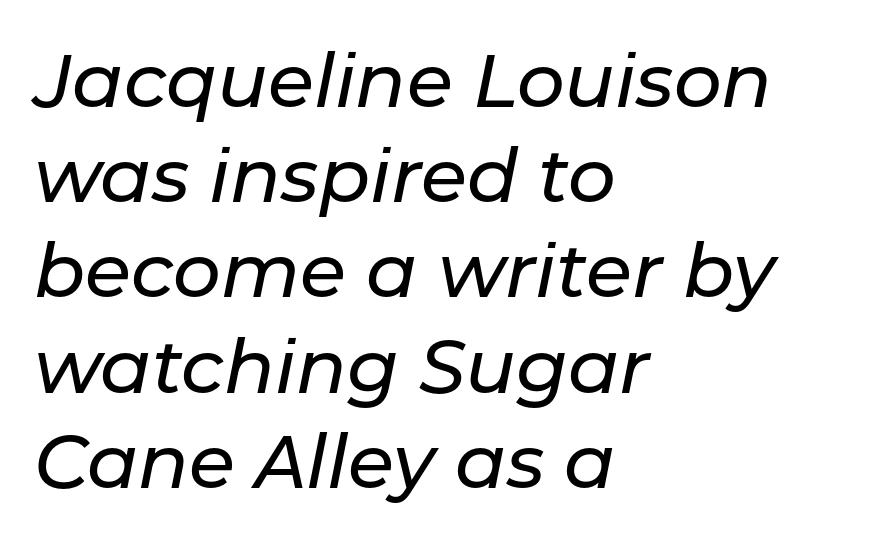
Q: Is the text italic (slanted)? A: Yes, it leans right by about 11 degrees.
Q: Is the text underlined? A: No.
Q: How is the paragraph aligned? A: Left-aligned.
Q: Is the spacing between letters normal or unusually wide? A: Normal.
Q: Is the spacing between lines tight, normal or loose? A: Normal.
Q: Width (condensed, normal, or wide)? A: Normal.
Q: Stroke contrast? A: Low.
Q: x-height? A: Medium.
Q: Monospaced? A: No.
